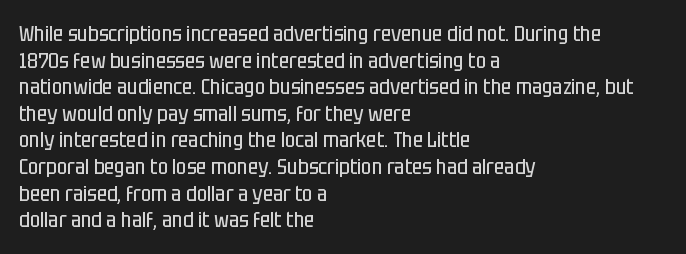
The face used here is rendered with its standard letterfit. The rag falls on the right side of this text block. The typeface has the unassuming heft of standard copy or less. Italic: no, the glyphs are upright roman.
